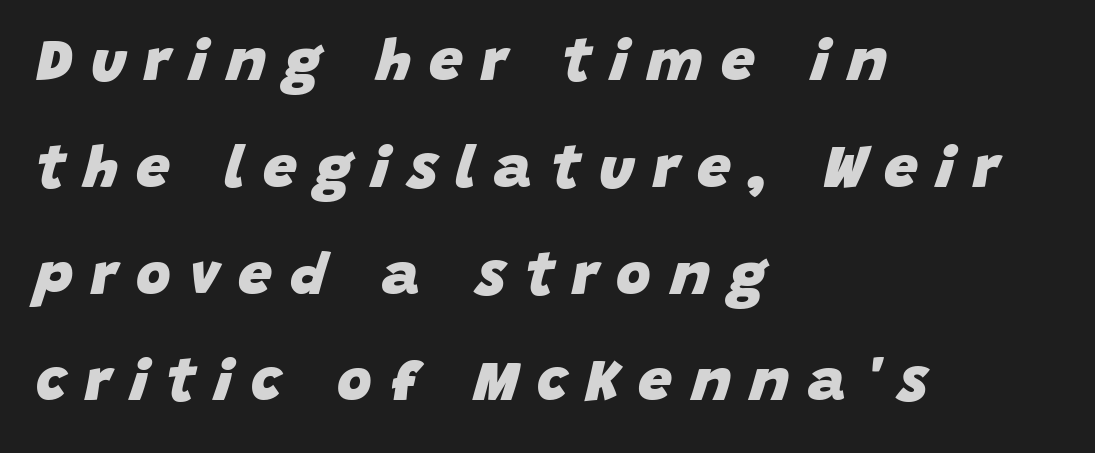
{"italic": "yes", "lean": "right", "slant_degrees": 15, "bold": "yes", "weight": "heavy", "width": "normal", "stroke_contrast": "low", "x_height": "large", "monospaced": "no", "underline": "no", "align": "left", "line_spacing_ratio": 1.78, "letter_spacing": "wide", "letter_spacing_em": 0.31, "glyph_px": 60}
